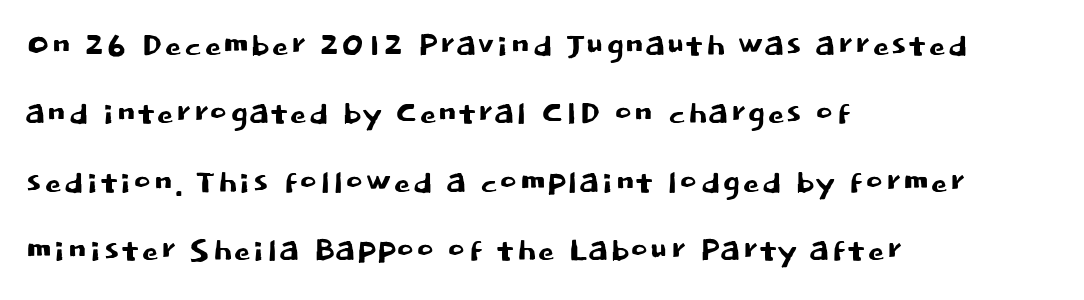
This is the regular roman posture of the typeface. Descender tails drop into unmarked territory. What's the leading like? Ordinary, nothing unusual. A classic flush-left, rag-right setting is used for this passage. Each letter's strokes conclude bluntly, with no projecting serifs. How are the letters spaced? Ordinarily, with no added tracking.
